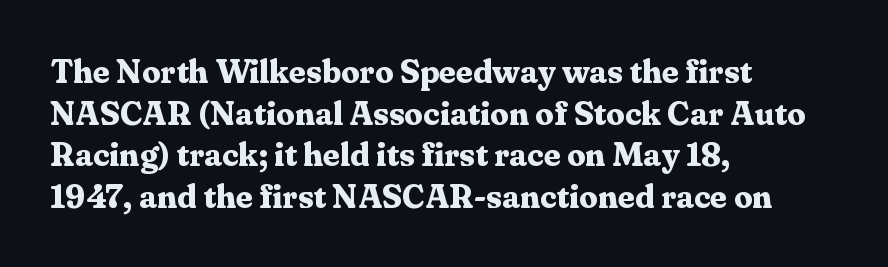
{"serif": "yes", "italic": "no", "bold": "yes", "weight": "bold", "width": "normal", "stroke_contrast": "medium", "x_height": "medium", "monospaced": "no", "underline": "no", "align": "left", "line_spacing": "normal", "line_spacing_ratio": 1.26, "letter_spacing": "normal", "letter_spacing_em": 0.0, "glyph_px": 33}
